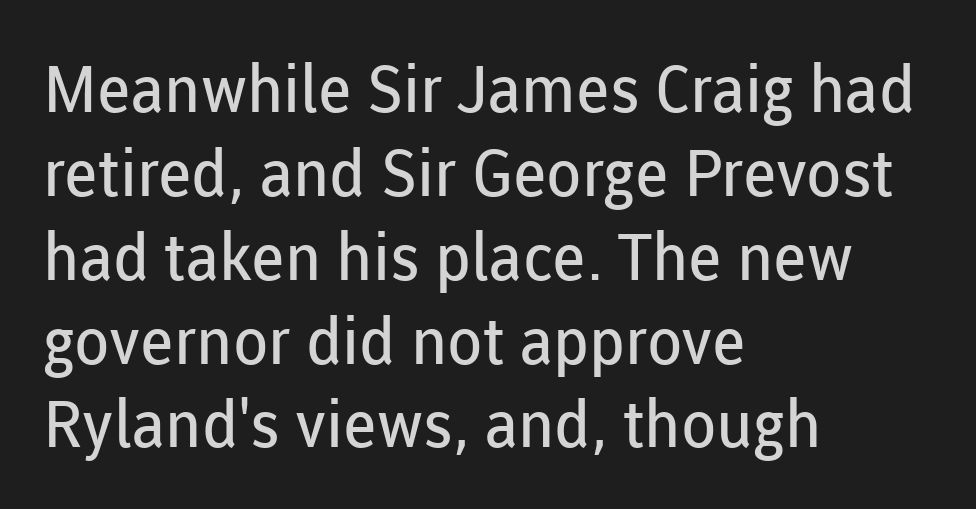
Baseline-to-baseline distance is the conventional proportion of letter height. Leftover space on each line is placed entirely after the last word. If you drew a line through each stem, it would be perfectly vertical. Descender tails drop into unmarked territory. Is this a sans? Yes — the strokes have no serifs. Proportional: the letters do not fall into vertical columns.
